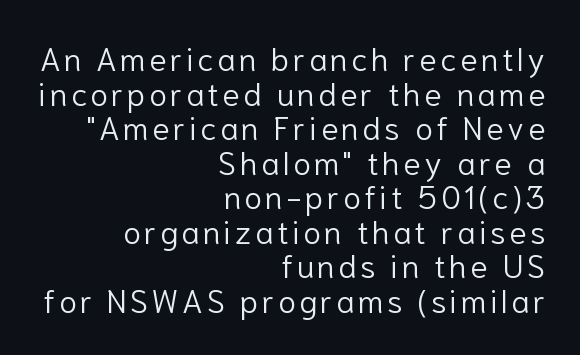
The image shows 32 px light sans-serif type, upright; set right-aligned, tight line spacing (1.08x), not underlined; low stroke contrast and a medium x-height.
